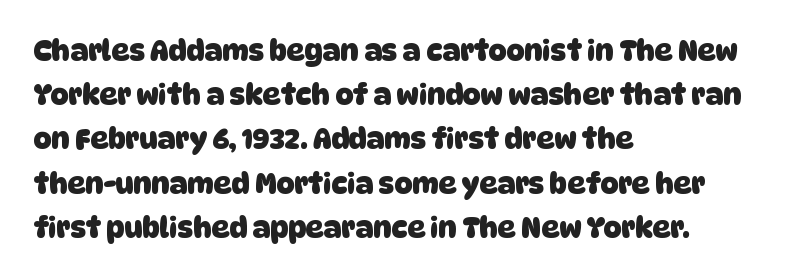
Letters rest on an invisible, unmarked baseline. Typographically, this falls in the sans-serif category. Horizontal bands of white between lines are of average thickness. Horizontal alignment here is leftward, the default for most running prose.
